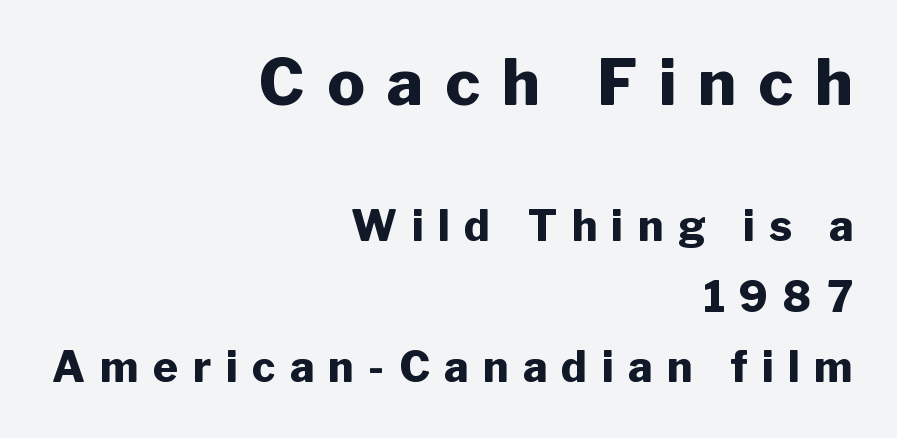
The image shows 63 px heavy sans-serif type, upright; set right-aligned, normal line spacing (1.68x), unusually wide letter spacing (+0.35 em), not underlined; the first (top) block is 1.5x larger; low stroke contrast and a medium x-height.
